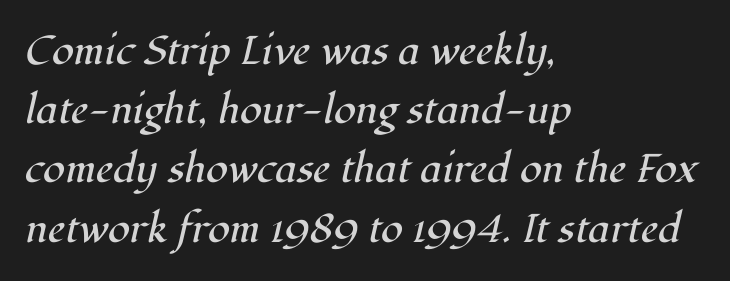
Notice how the stems are inclined rather than vertical — that's the hallmark of italics. Clear beneath every line of the passage. Casual observation: everything's shoved over to the left. To sum up the face: it has serifs. The space between consecutive lines is moderate. Tracking here is standard; glyphs follow each other at the usual distance.
